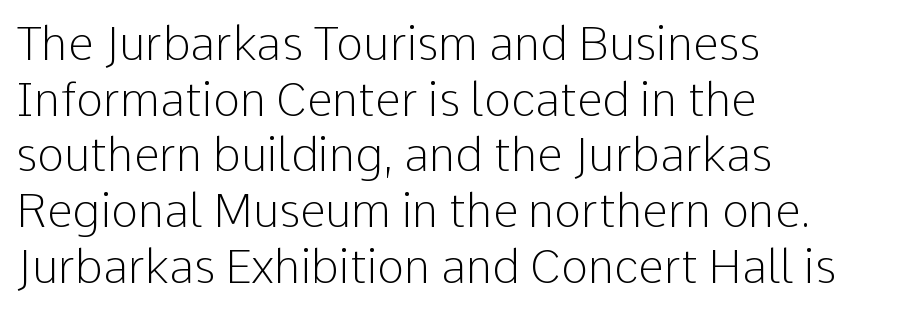
{"serif": "no", "italic": "no", "bold": "no", "weight": "light", "width": "normal", "stroke_contrast": "low", "x_height": "medium", "monospaced": "no", "underline": "no", "align": "left", "line_spacing_ratio": 1.21, "letter_spacing": "normal", "letter_spacing_em": 0.0, "glyph_px": 46}
